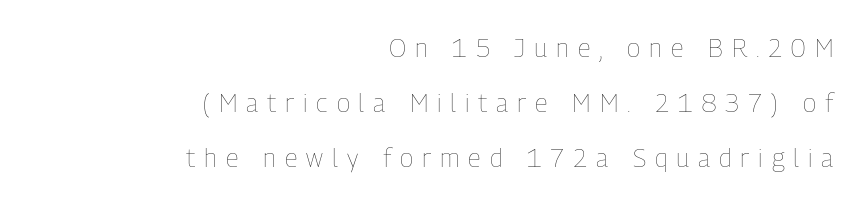
{"italic": "no", "bold": "no", "underline": "no", "align": "right", "line_spacing": "loose", "line_spacing_ratio": 2.2, "letter_spacing": "wide", "letter_spacing_em": 0.36, "glyph_px": 25}
